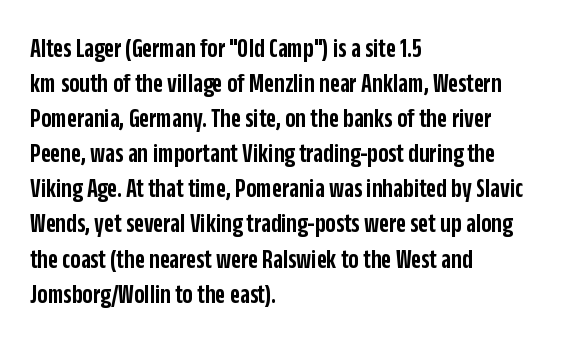
Q: Is the text bold? A: Semi-bold.
Q: Is the text italic (slanted)? A: No, it is upright.
Q: Is the text underlined? A: No.
Q: How is the paragraph aligned? A: Left-aligned.
Q: Is the spacing between letters normal or unusually wide? A: Normal.
Q: Is the spacing between lines tight, normal or loose? A: Normal.
